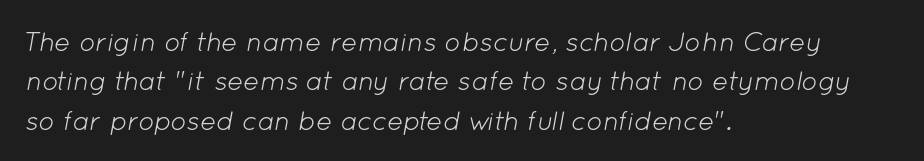
Just letters on the line, the space beneath them empty. The letterforms sit shoulder to shoulder at normal distance. The strokes are not fattened; the text isn't bold. Which margin do the lines hug? The left one — the right edge is uneven. The specimen reads as italic at a glance.
